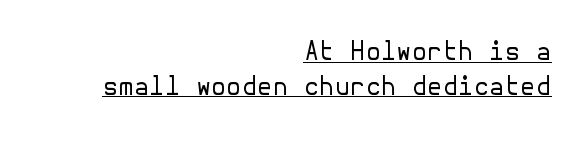
Right-aligned paragraph, ragged on the left. The typeface has the unassuming heft of standard copy or less. Evenly set lines give the paragraph a standard silhouette. When letters stand straight like this, we call the style roman or upright.
